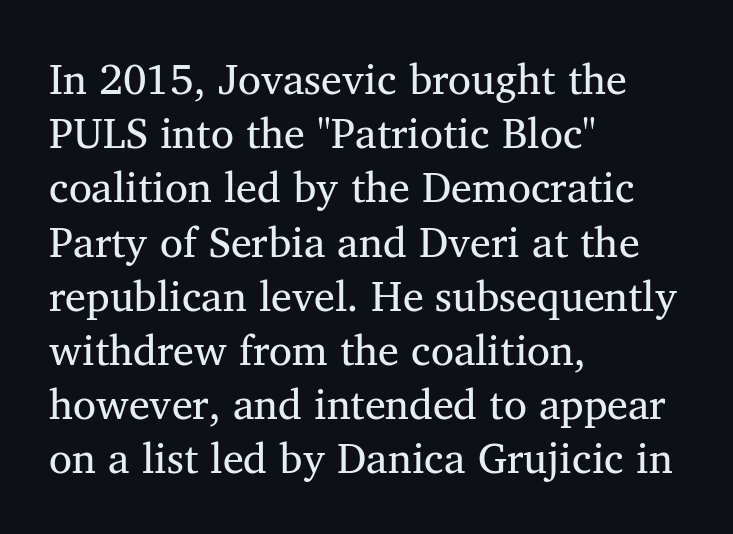
The image shows 42 px regular-weight serif type, upright; set left-aligned, normal line spacing (1.29x), normal letter spacing, not underlined; medium stroke contrast and a medium x-height.
